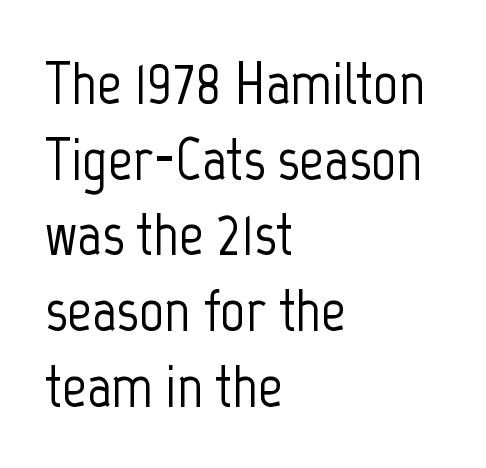
{"serif": "no", "italic": "no", "width": "condensed", "stroke_contrast": "low", "x_height": "medium", "monospaced": "no", "underline": "no", "align": "left", "line_spacing_ratio": 1.24, "letter_spacing": "normal", "letter_spacing_em": 0.0, "glyph_px": 61}
